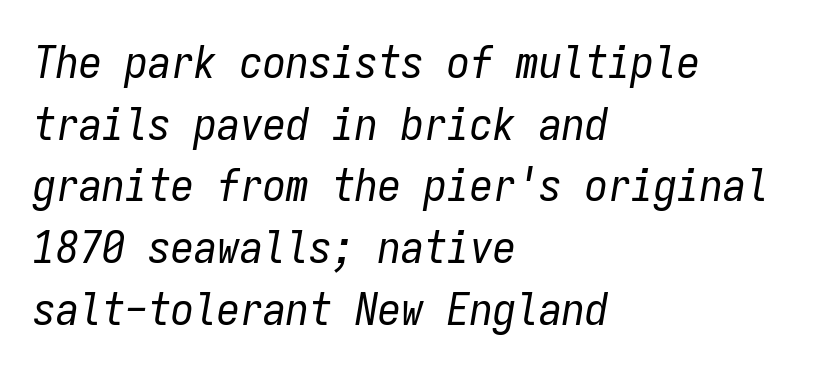
The image shows 46 px regular-weight, condensed type, italic (leaning right), monospaced; set left-aligned, normal line spacing (1.34x), normal letter spacing, not underlined; low stroke contrast and a medium x-height.
